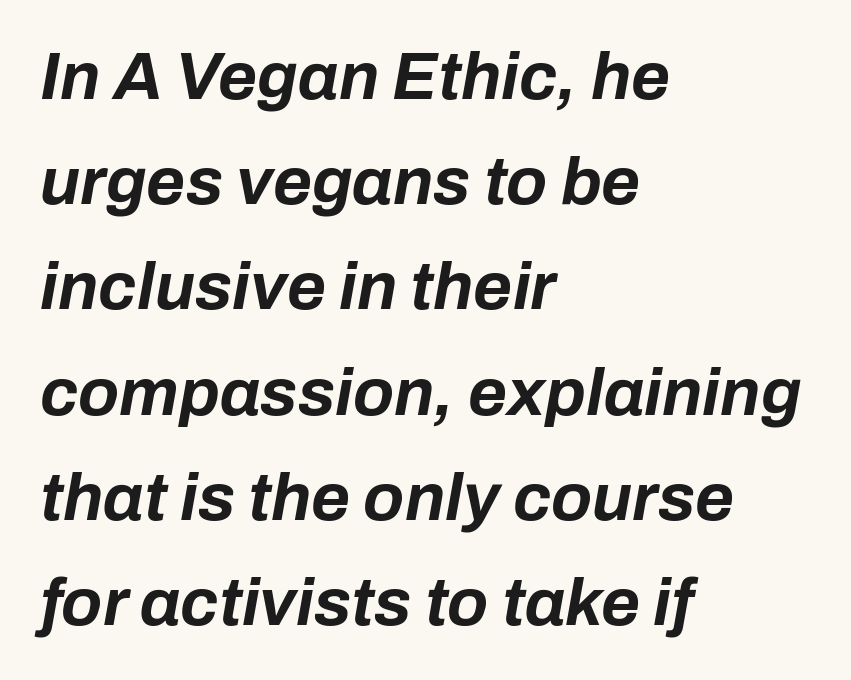
Spacing verdict: proportional, widths tailored to each character. Casual observation: everything's shoved over to the left. Words float on clear page, feet unadorned. In terms of posture, this sample is oblique. If you measured baseline to baseline, you'd find a middling distance.
